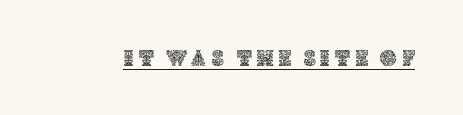
Substantial extra tracking has been applied to these lines. Do the letters lean? They stand straight. Somebody hit Ctrl+U on this one — the words are underlined.
